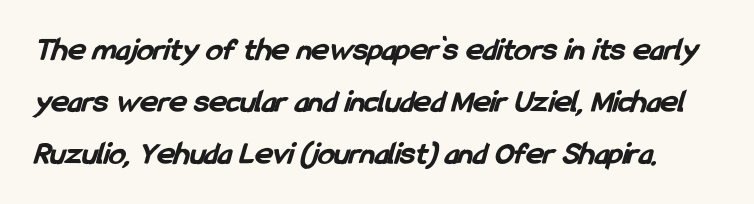
{"serif": "no", "bold": "yes", "weight": "bold", "width": "condensed", "stroke_contrast": "low", "x_height": "medium", "monospaced": "no", "underline": "no", "line_spacing": "normal", "line_spacing_ratio": 1.57, "letter_spacing": "normal", "letter_spacing_em": 0.0, "glyph_px": 33}
